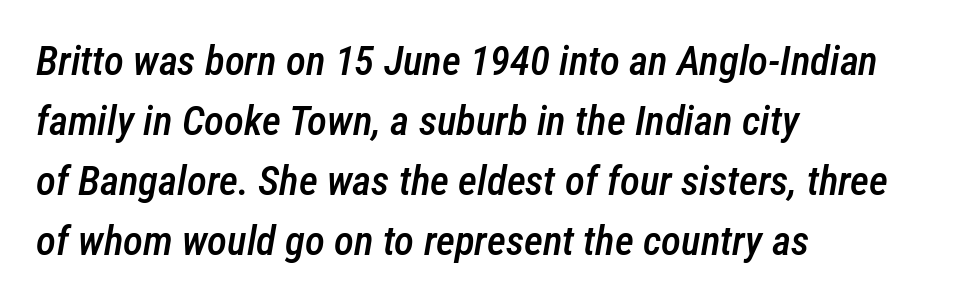
The image shows 41 px semibold, condensed type, italic (leaning right); set left-aligned, normal line spacing (1.46x), normal letter spacing, not underlined; low stroke contrast and a medium x-height.
